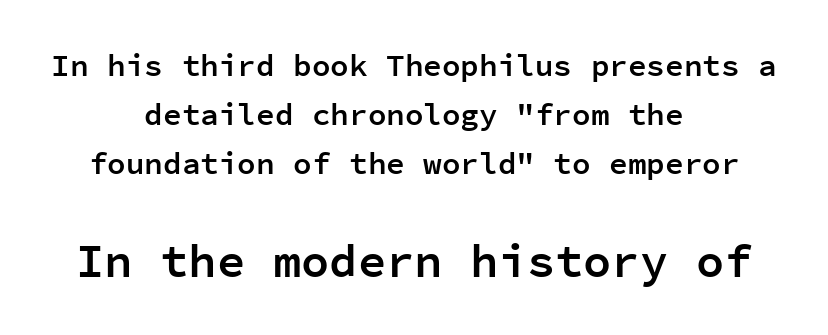
Centered paragraph, ragged on both sides. Stroke terminals: plain, sans-serif. Horizontal bands of white between lines are of average thickness. Compared with an ordinary text face, these strokes are moderately heavier — a semibold. Style check: upright.
